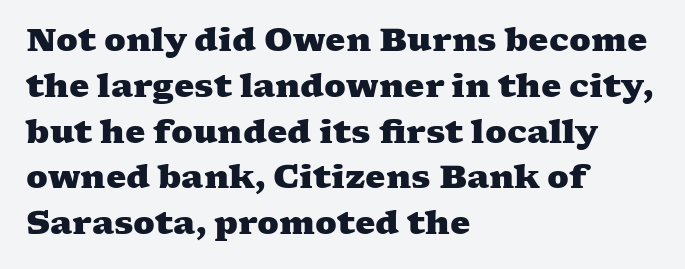
The image shows 32 px heavy, wide serif type; set left-aligned, normal line spacing (1.43x), normal letter spacing, not underlined; medium stroke contrast and a medium x-height.
